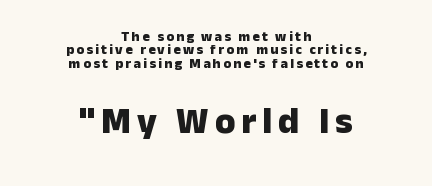
Q: Is the text bold? A: Yes.
Q: Is the text italic (slanted)? A: No, it is upright.
Q: Is the typeface a serif or a sans-serif typeface? A: Sans-serif.
Q: Is the text underlined? A: No.
Q: How is the paragraph aligned? A: Centered.
Q: Is the spacing between lines tight, normal or loose? A: Tight.
Q: Which block of text is set in a larger size, the first (top) or the second (bottom)? A: The second (bottom) one.
Q: Width (condensed, normal, or wide)? A: Normal.
Q: Stroke contrast? A: Low.
Q: x-height? A: Medium.
Q: Monospaced? A: No.
